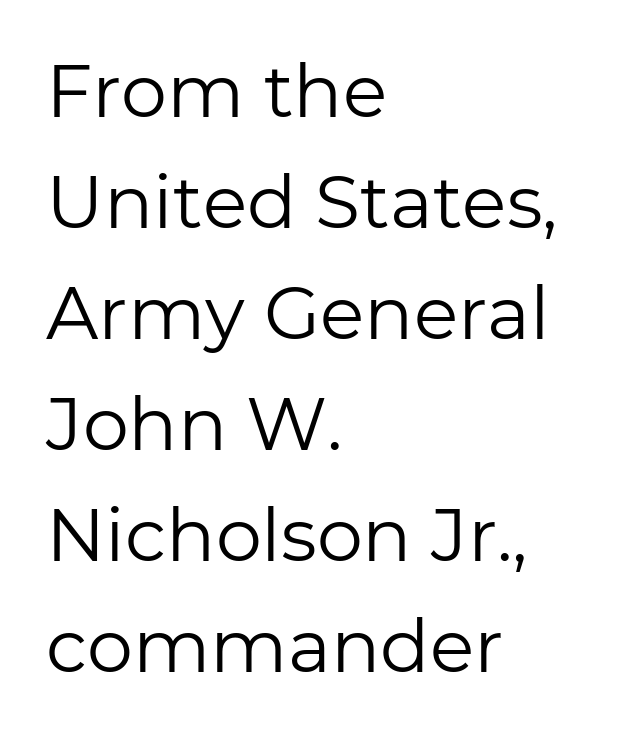
A typesetter would call this proportional, since set widths differ per character. Notice how the stems are strictly vertical — no italics here. Descenders are the only things crossing below the line. Bold? No — there's no thickening of the strokes. Layout note: lines flush left.
